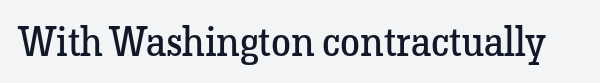
Q: Is the text bold? A: No.
Q: Is the text italic (slanted)? A: No, it is upright.
Q: Is the typeface a serif or a sans-serif typeface? A: Serif.
Q: Is the text underlined? A: No.
Q: Is the spacing between letters normal or unusually wide? A: Normal.
Q: Width (condensed, normal, or wide)? A: Normal.
Q: Stroke contrast? A: Low.
Q: x-height? A: Medium.
Q: Monospaced? A: No.
